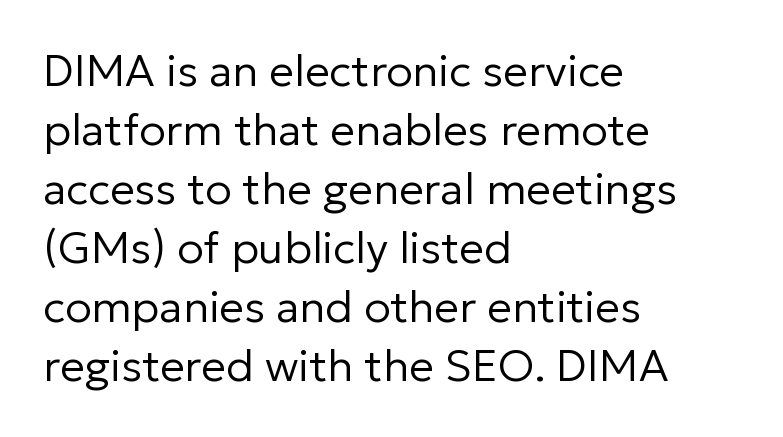
{"serif": "no", "italic": "no", "bold": "no", "weight": "regular", "width": "normal", "stroke_contrast": "low", "x_height": "medium", "monospaced": "no", "underline": "no", "align": "left", "line_spacing": "normal", "line_spacing_ratio": 1.34, "letter_spacing": "normal", "letter_spacing_em": 0.0, "glyph_px": 44}
